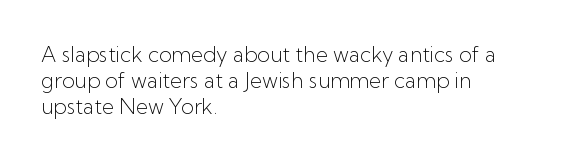
The image shows 21 px text type, upright; set left-aligned, normal line spacing (1.25x), normal letter spacing, not underlined.
